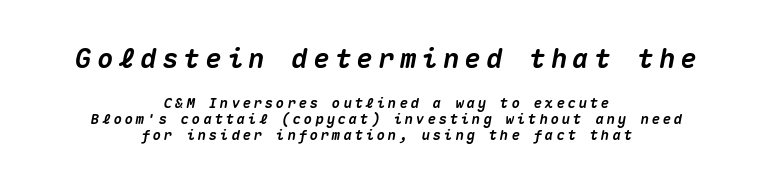
Neither beginnings nor endings align; midpoints do. Check under the words: just untouched page. Size contrast runs from large at the top to small at the bottom. Is the type bold? Yes — the strokes are clearly thick and heavy. Observe the lean: these are italic letterforms. Short note: letters widely spaced.
